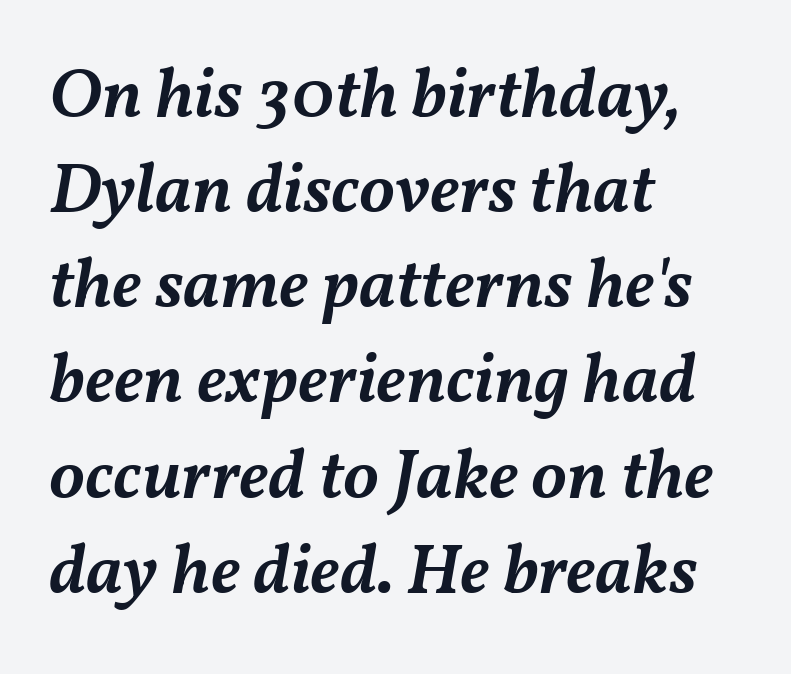
Q: Is the text bold? A: Semi-bold.
Q: Is the text italic (slanted)? A: Yes, it leans right by about 11 degrees.
Q: Is the text underlined? A: No.
Q: How is the paragraph aligned? A: Left-aligned.
Q: Is the spacing between letters normal or unusually wide? A: Normal.
Q: Is the spacing between lines tight, normal or loose? A: Normal.
Q: Width (condensed, normal, or wide)? A: Normal.
Q: Stroke contrast? A: Medium.
Q: x-height? A: Medium.
Q: Monospaced? A: No.
